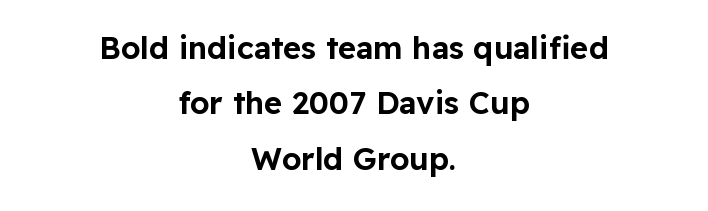
Characters follow at the spacing the type designer built in. It's the straight-up-and-down kind of type. A typesetter would call this proportional, since set widths differ per character. A clean baseline with only descenders dipping below it.
